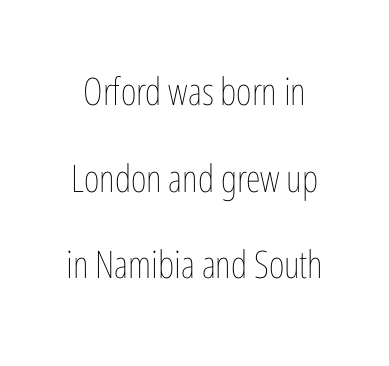
Q: Is the text bold? A: No.
Q: Is the text italic (slanted)? A: No, it is upright.
Q: Is the text underlined? A: No.
Q: Is the spacing between letters normal or unusually wide? A: Normal.
Q: Is the spacing between lines tight, normal or loose? A: Loose.
Q: Width (condensed, normal, or wide)? A: Condensed.
Q: Stroke contrast? A: Low.
Q: x-height? A: Medium.
Q: Monospaced? A: No.
